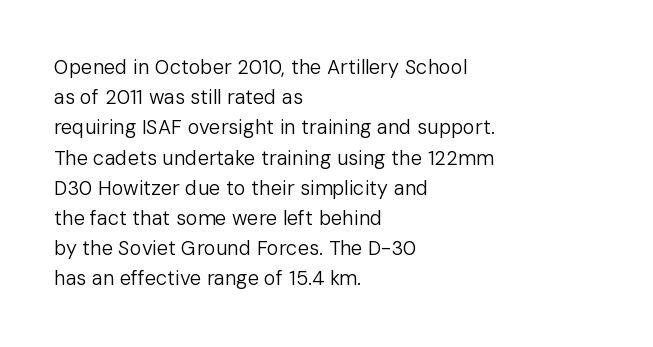
Q: Is the text bold? A: No.
Q: Is the text italic (slanted)? A: No, it is upright.
Q: Is the text underlined? A: No.
Q: How is the paragraph aligned? A: Left-aligned.
Q: Is the spacing between letters normal or unusually wide? A: Normal.
Q: Is the spacing between lines tight, normal or loose? A: Normal.
